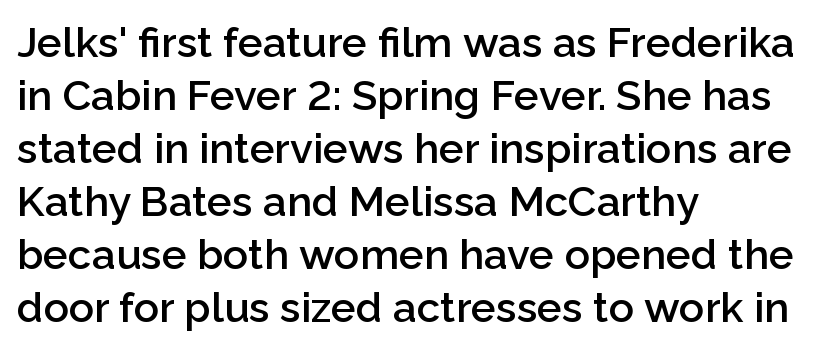
{"serif": "no", "italic": "no", "bold": "semi", "weight": "semibold", "width": "normal", "stroke_contrast": "low", "x_height": "medium", "monospaced": "no", "underline": "no", "align": "left", "line_spacing": "normal", "line_spacing_ratio": 1.26, "letter_spacing": "normal", "letter_spacing_em": 0.0, "glyph_px": 42}
